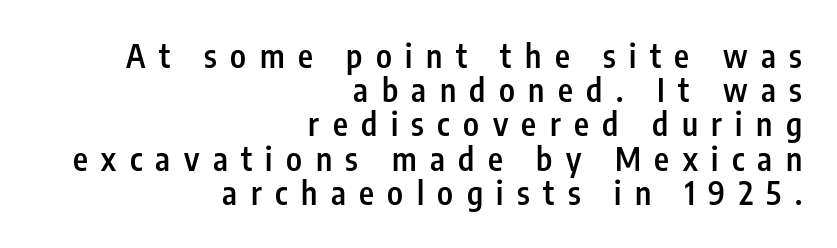
Bold? Not quite — semibold, heavier than regular but stopping short. A typesetter would call this proportional, since set widths differ per character. Italic? Not at all — the glyphs are vertical. Quick note: underline off.
